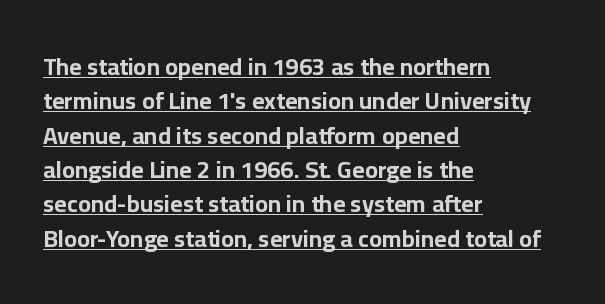
The image shows 24 px bold type, upright; set left-aligned, normal line spacing (1.43x), normal letter spacing, underlined.
